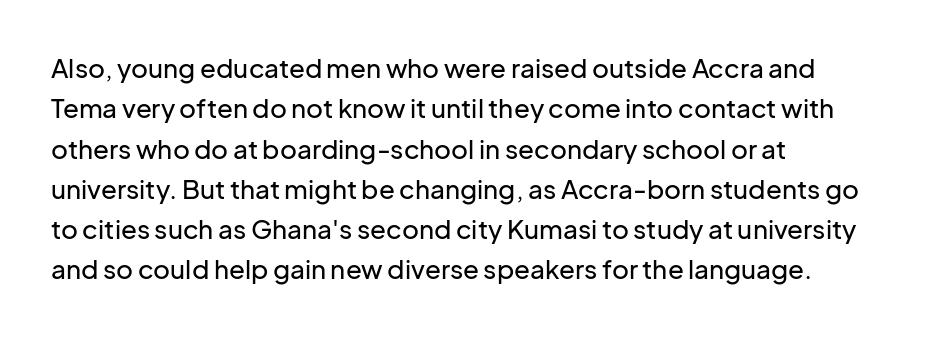
This rendering uses left alignment, leaving the right contour irregular. The vertical gap from one line to the next is medium. The space beneath each line is pristine and unruled. Does extra space separate the letters? No, they use regular spacing. Every character sits straight up, as roman type does.
